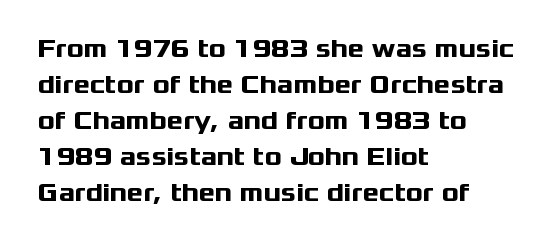
Nope, not italic — everything's standing straight. A normal amount of white space separates one row of letters from the next. Pretty heavy lettering here — definitely bold. Line starts are locked; line ends wander. Tracking here is standard; glyphs follow each other at the usual distance. Decoration check: the copy has no underline.
